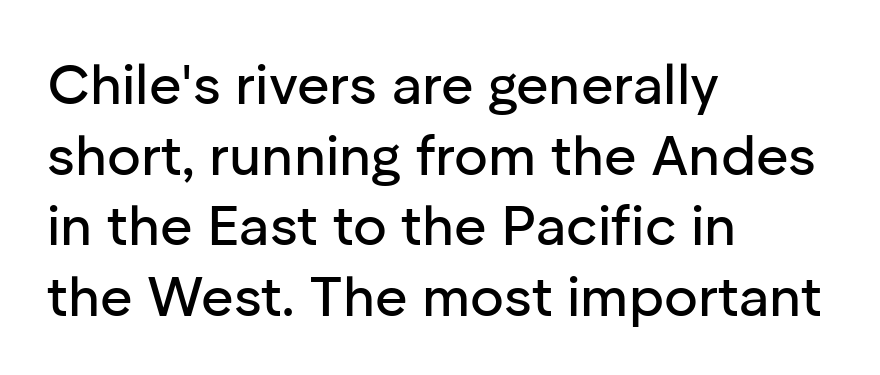
These lines are set flush left with a ragged right edge. Spacing verdict: proportional, widths tailored to each character. Evenly set lines give the paragraph a standard silhouette. Ascenders rise straight up at ninety degrees. The designer went with a sans here, leaving each stem footless. Standard letterfit; no display-style spreading of the glyphs.
